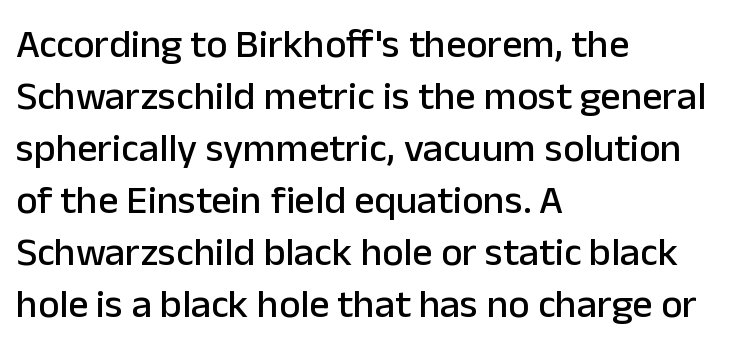
Q: Is the text italic (slanted)? A: No, it is upright.
Q: Is the typeface a serif or a sans-serif typeface? A: Sans-serif.
Q: Is the text underlined? A: No.
Q: How is the paragraph aligned? A: Left-aligned.
Q: Is the spacing between letters normal or unusually wide? A: Normal.
Q: Is the spacing between lines tight, normal or loose? A: Normal.
Q: Width (condensed, normal, or wide)? A: Normal.
Q: Stroke contrast? A: Low.
Q: x-height? A: Medium.
Q: Monospaced? A: No.
